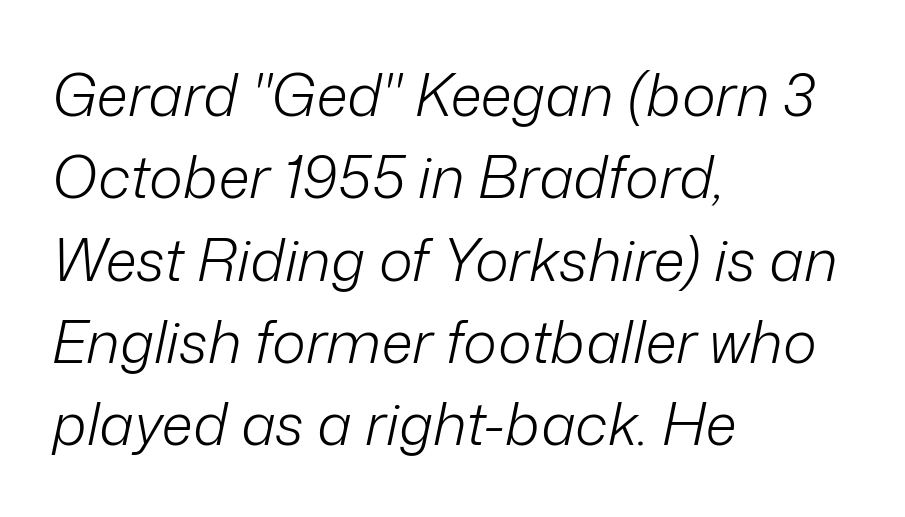
Q: Is the text bold? A: No.
Q: Is the text italic (slanted)? A: Yes, it leans right by about 12 degrees.
Q: Is the text underlined? A: No.
Q: How is the paragraph aligned? A: Left-aligned.
Q: Is the spacing between letters normal or unusually wide? A: Normal.
Q: Is the spacing between lines tight, normal or loose? A: Normal.
Q: Width (condensed, normal, or wide)? A: Normal.
Q: Stroke contrast? A: Low.
Q: x-height? A: Medium.
Q: Monospaced? A: No.
